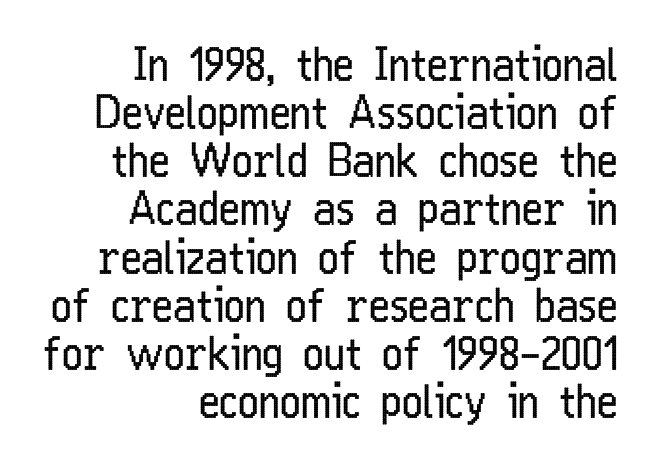
The image shows 45 px regular-weight, condensed sans-serif type, upright; set right-aligned, tight line spacing (1.07x), normal letter spacing, not underlined; low stroke contrast and a medium x-height.
